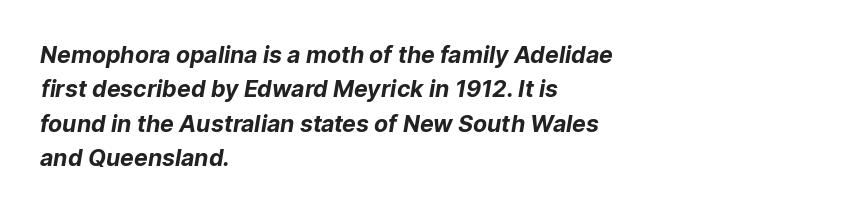
The image shows 23 px bold type; set left-aligned, normal line spacing (1.49x), normal letter spacing, not underlined.
